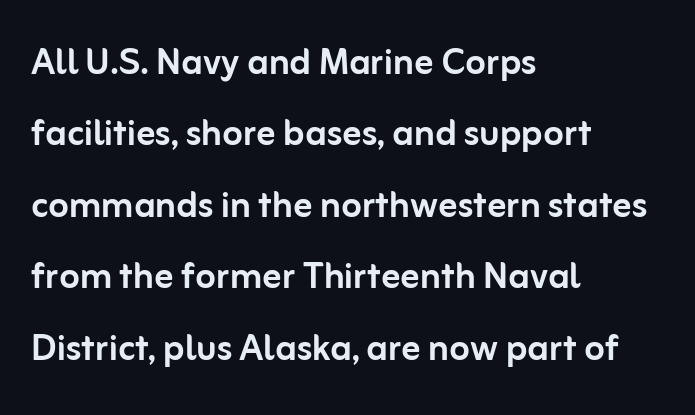
Q: Is the text italic (slanted)? A: No, it is upright.
Q: Is the typeface a serif or a sans-serif typeface? A: Sans-serif.
Q: Is the text underlined? A: No.
Q: How is the paragraph aligned? A: Left-aligned.
Q: Is the spacing between letters normal or unusually wide? A: Normal.
Q: Is the spacing between lines tight, normal or loose? A: Normal.
Q: Width (condensed, normal, or wide)? A: Normal.
Q: Stroke contrast? A: Low.
Q: x-height? A: Medium.
Q: Monospaced? A: No.
